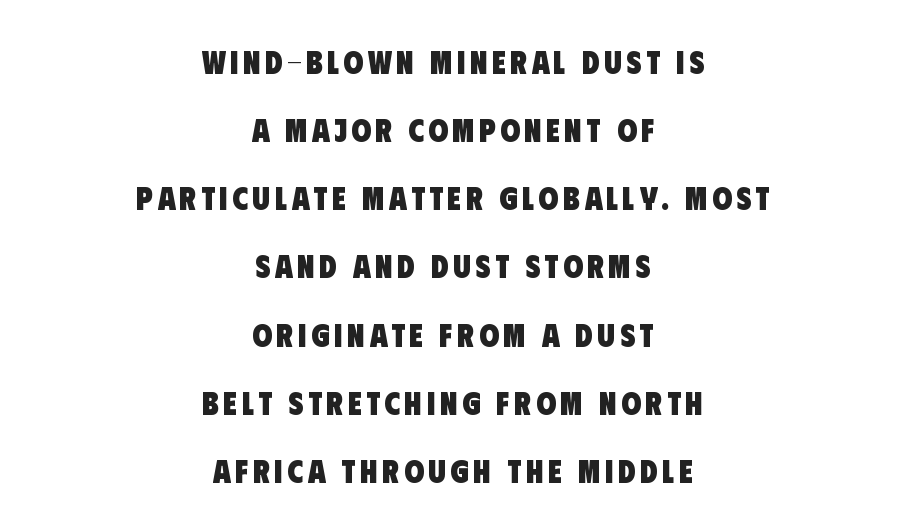
{"serif": "no", "bold": "yes", "weight": "heavy", "width": "condensed", "stroke_contrast": "low", "x_height": "large", "monospaced": "no", "underline": "no", "align": "center", "line_spacing": "loose", "line_spacing_ratio": 2.13, "glyph_px": 32}
